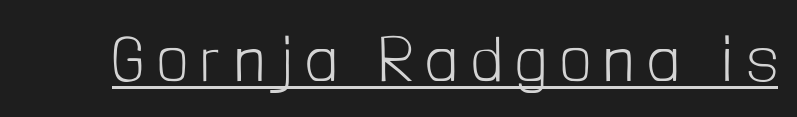
Look at the tracking — it's clearly loosened, letters drifting apart. The strokes carry an ordinary text weight at most. Think of a printed novel: that variable character pitch is what you see here. Serif or sans? Sans — the stroke terminals are bare.
